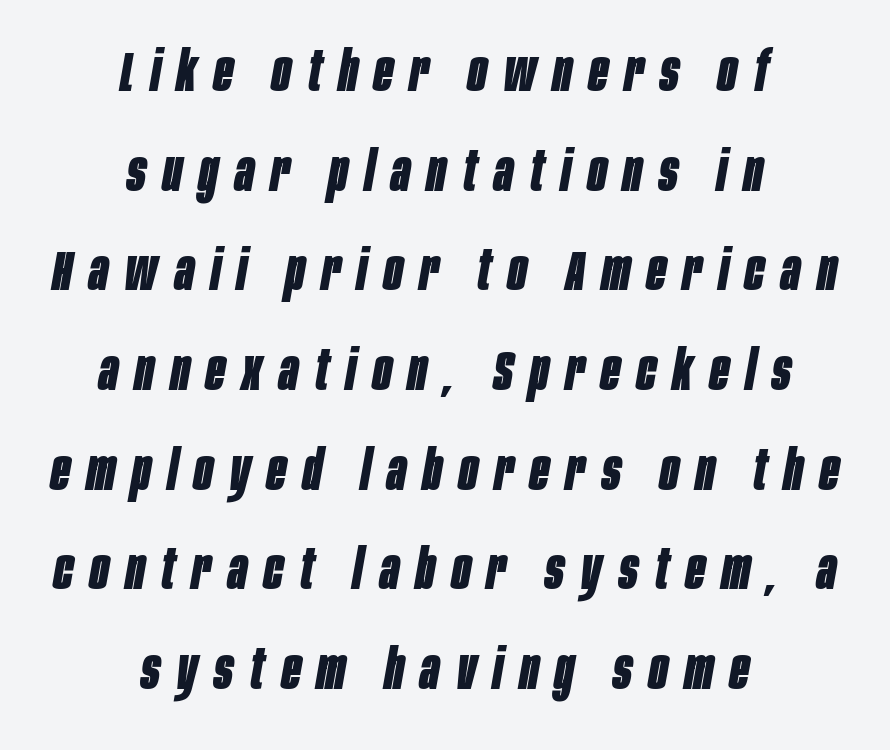
The image shows 56 px bold, condensed type, italic (leaning right); set centered, line spacing 1.78x, unusually wide letter spacing (+0.3 em), not underlined; low stroke contrast and a large x-height.
